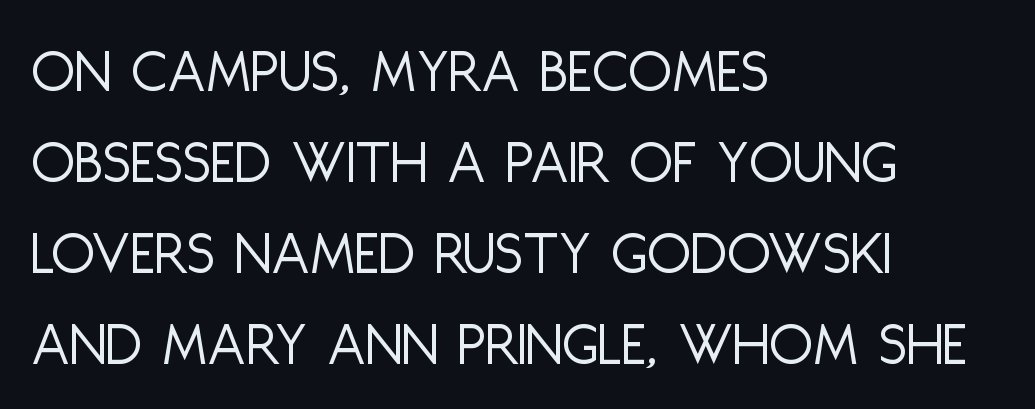
Vertical spacing — default. Tracking value appears to be zero — textbook default spacing. Notice how the passage keeps a crisp vertical edge on the left only. Looks like regular typesetting: each glyph gets only the width it needs.
